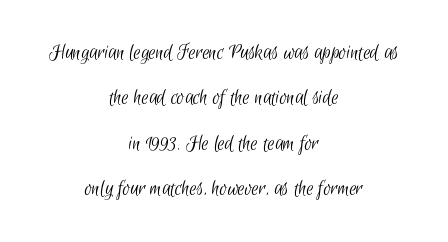
These glyphs show unthickened strokes, regular width or finer. Honestly, the letter spacing is just normal — you wouldn't notice it. The area under the type is left untouched. What's the leading like? Stretched, with rows far apart. These lines are centered, leaving both edges ragged.
